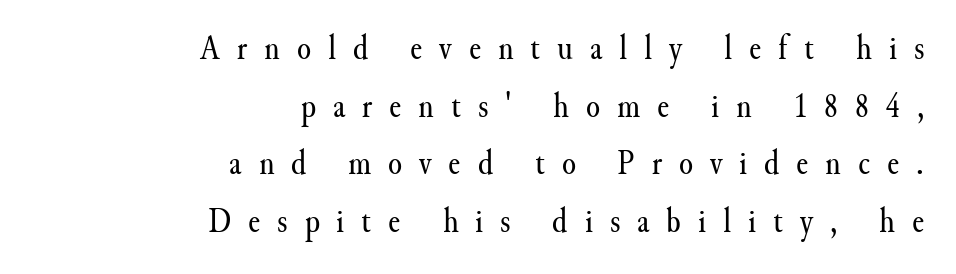
Q: Is the text bold? A: No.
Q: Is the text italic (slanted)? A: No, it is upright.
Q: Is the typeface a serif or a sans-serif typeface? A: Serif.
Q: Is the text underlined? A: No.
Q: How is the paragraph aligned? A: Right-aligned.
Q: Is the spacing between letters normal or unusually wide? A: Unusually wide.
Q: Is the spacing between lines tight, normal or loose? A: Normal.
Q: Width (condensed, normal, or wide)? A: Normal.
Q: Stroke contrast? A: Medium.
Q: x-height? A: Small.
Q: Monospaced? A: No.
